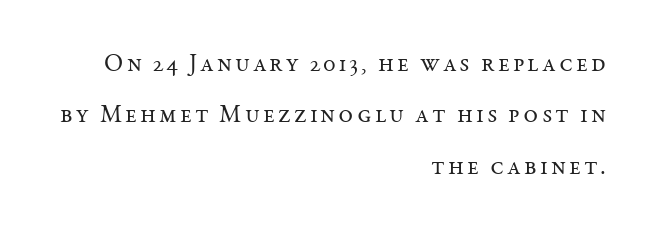
If you measured baseline to baseline, you'd find a long distance. Caption: multi-line text, flush right, ragged left. The area under the type is left untouched. When letters stand straight like this, we call the style roman or upright. No extra ink here — the face is not bold.
